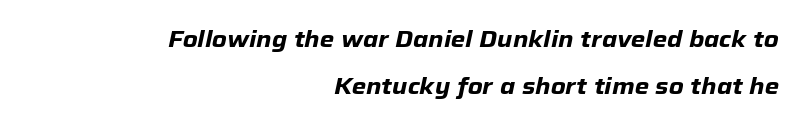
{"italic": "yes", "lean": "right", "slant_degrees": 12, "bold": "yes", "underline": "no", "align": "right", "line_spacing": "loose", "line_spacing_ratio": 2.05, "letter_spacing": "normal", "letter_spacing_em": 0.0, "glyph_px": 23}
